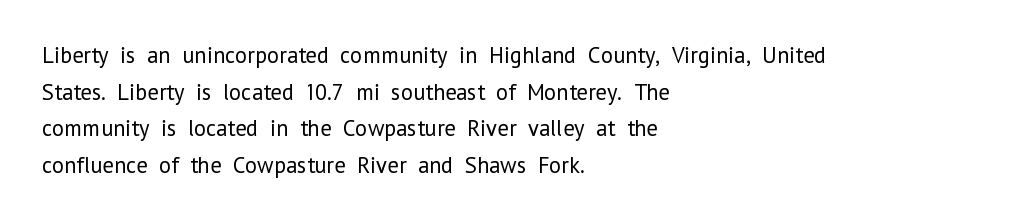
Notice how descenders clear the ascenders below comfortably — that's standard leading. Heft: none added — not bold. Posture: upright roman. The tracking reads as untouched default to a designer's eye. If you drew a ruler down the left edge, every line would touch it.
